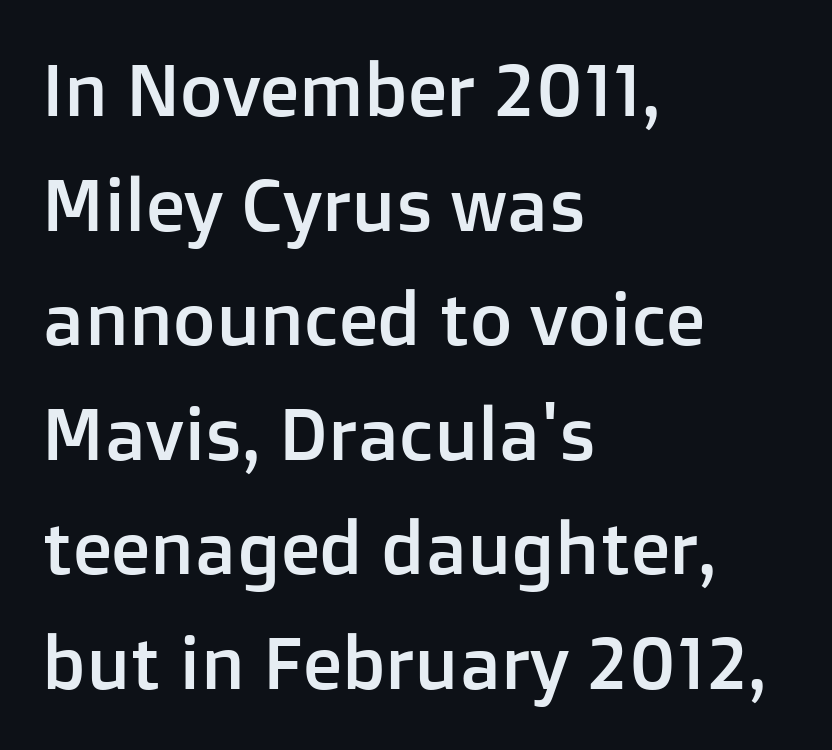
{"serif": "no", "italic": "no", "width": "normal", "stroke_contrast": "low", "x_height": "medium", "monospaced": "no", "underline": "no", "align": "left", "line_spacing": "normal", "line_spacing_ratio": 1.57, "letter_spacing": "normal", "letter_spacing_em": 0.0, "glyph_px": 73}
